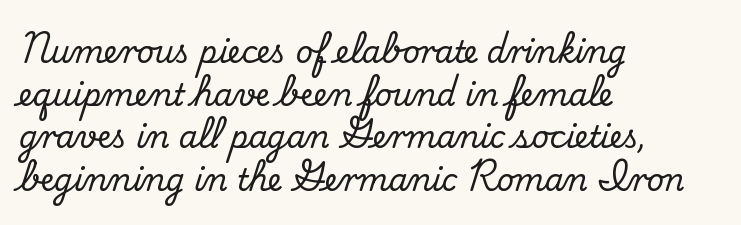
Q: Is the text italic (slanted)? A: Yes.
Q: Is the typeface a serif or a sans-serif typeface? A: Serif.
Q: Is the text underlined? A: No.
Q: How is the paragraph aligned? A: Left-aligned.
Q: Is the spacing between letters normal or unusually wide? A: Normal.
Q: Is the spacing between lines tight, normal or loose? A: Normal.
Q: Width (condensed, normal, or wide)? A: Normal.
Q: Stroke contrast? A: Medium.
Q: x-height? A: Small.
Q: Monospaced? A: No.
